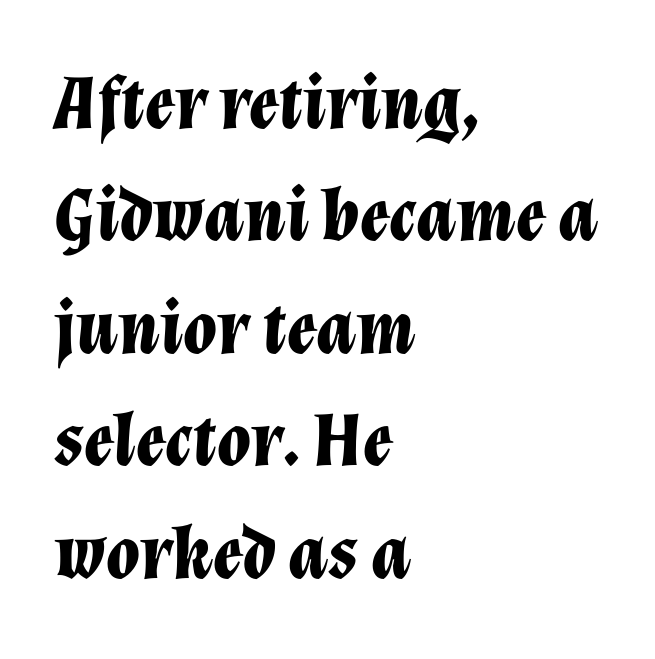
The image shows 77 px bold type, italic (leaning right); set left-aligned, normal line spacing (1.46x), normal letter spacing, not underlined; low stroke contrast and a medium x-height.
